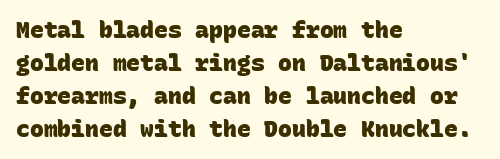
Q: Is the text bold? A: Yes.
Q: Is the text underlined? A: No.
Q: How is the paragraph aligned? A: Left-aligned.
Q: Is the spacing between letters normal or unusually wide? A: Normal.
Q: Is the spacing between lines tight, normal or loose? A: Normal.
